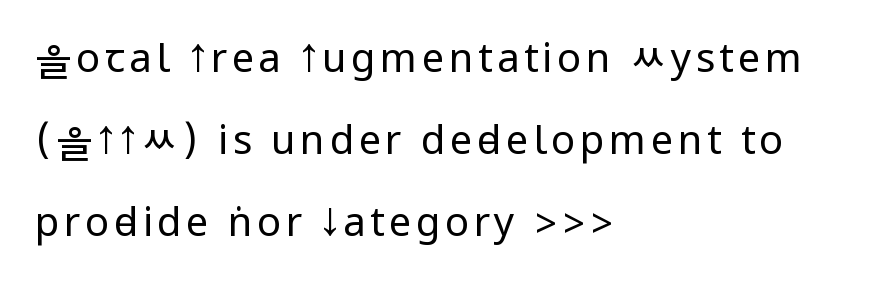
{"serif": "no", "italic": "no", "bold": "no", "weight": "regular", "width": "condensed", "stroke_contrast": "low", "underline": "no", "align": "left", "line_spacing": "loose", "line_spacing_ratio": 2.05, "glyph_px": 40}
